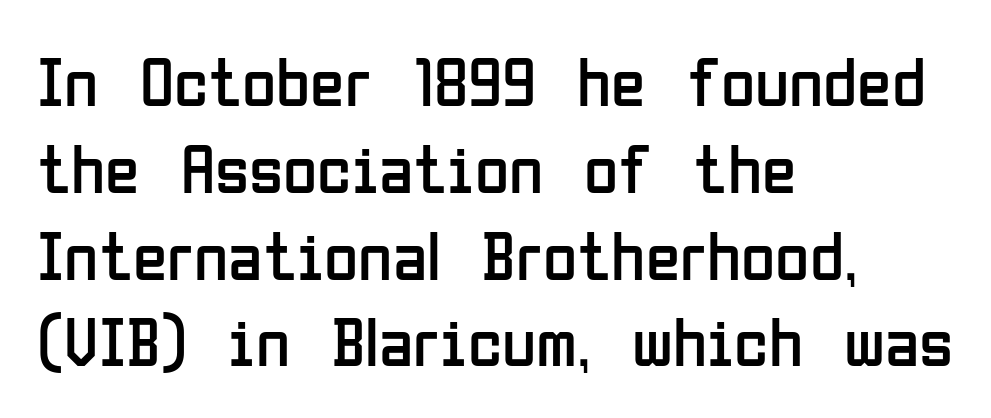
{"serif": "no", "italic": "no", "bold": "no", "weight": "regular", "width": "condensed", "stroke_contrast": "low", "x_height": "medium", "monospaced": "no", "underline": "no", "align": "left", "line_spacing_ratio": 1.24, "letter_spacing": "normal", "letter_spacing_em": 0.0, "glyph_px": 70}
